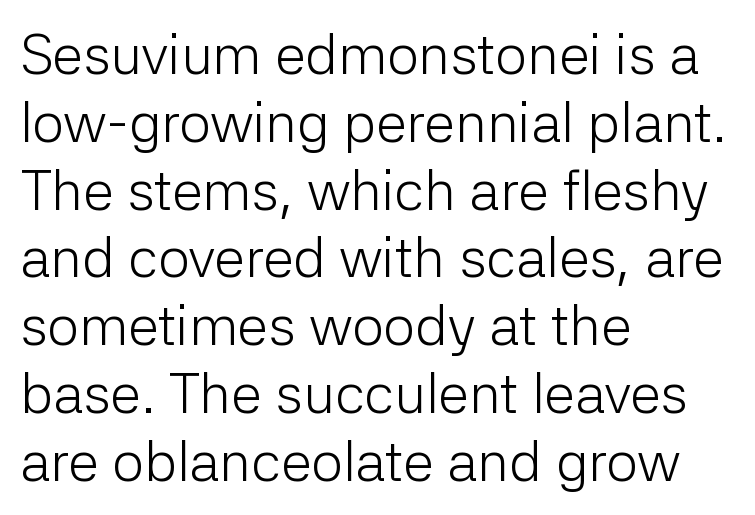
This sample is left-justified, so line endings fall wherever the words run out. Nobody drew a line under any word here. Posture: vertical. Heft: none added — not bold.
